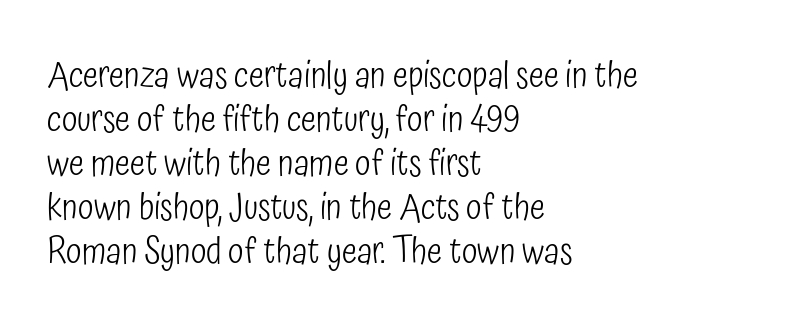
{"serif": "no", "italic": "no", "bold": "no", "weight": "light", "width": "condensed", "stroke_contrast": "low", "x_height": "medium", "monospaced": "no", "underline": "no", "align": "left", "line_spacing_ratio": 1.22, "letter_spacing": "normal", "letter_spacing_em": 0.0, "glyph_px": 36}
